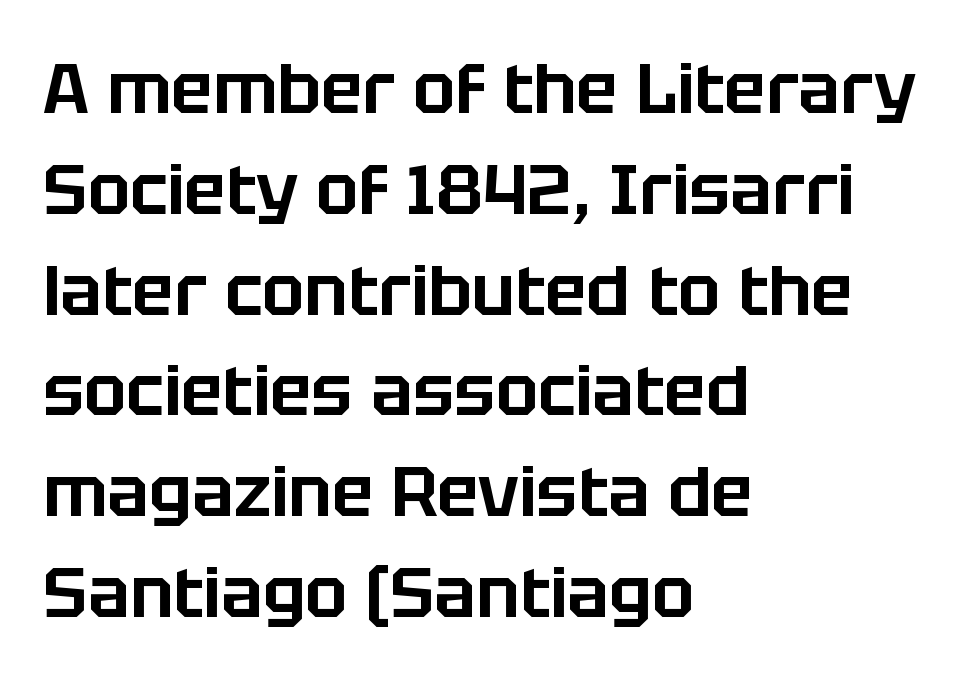
Q: Is the text italic (slanted)? A: No, it is upright.
Q: Is the typeface a serif or a sans-serif typeface? A: Sans-serif.
Q: Is the text underlined? A: No.
Q: How is the paragraph aligned? A: Left-aligned.
Q: Is the spacing between letters normal or unusually wide? A: Normal.
Q: Is the spacing between lines tight, normal or loose? A: Normal.
Q: Width (condensed, normal, or wide)? A: Normal.
Q: Stroke contrast? A: Low.
Q: x-height? A: Large.
Q: Monospaced? A: No.
